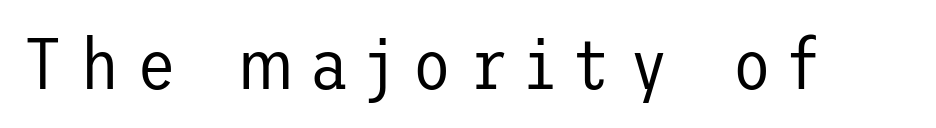
Q: Is the text bold? A: No.
Q: Is the text italic (slanted)? A: No, it is upright.
Q: Is the typeface a serif or a sans-serif typeface? A: Sans-serif.
Q: Is the text underlined? A: No.
Q: Is the spacing between letters normal or unusually wide? A: Unusually wide.
Q: Width (condensed, normal, or wide)? A: Normal.
Q: Stroke contrast? A: Low.
Q: x-height? A: Medium.
